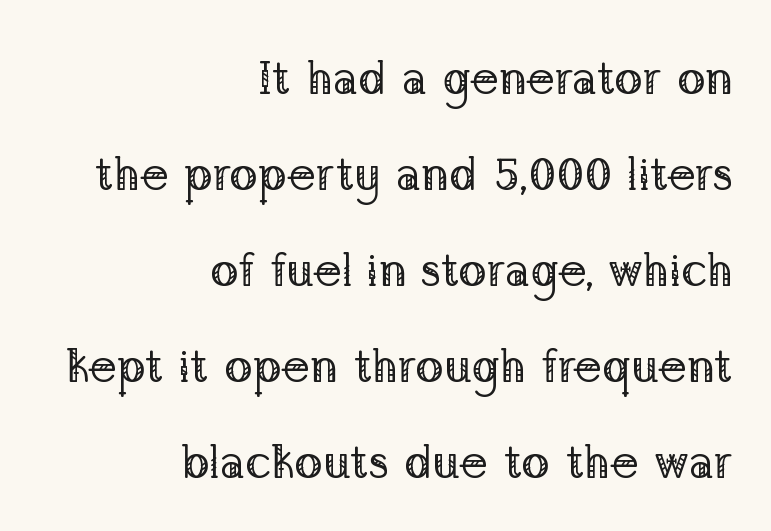
Compared with typical body copy, the letter spacing here is the same. In CSS terms this would be text-align: right. The font family rendered here belongs to the serif group. Notice how the stems are strictly vertical — no italics here. Underlining? Definitely not there.
